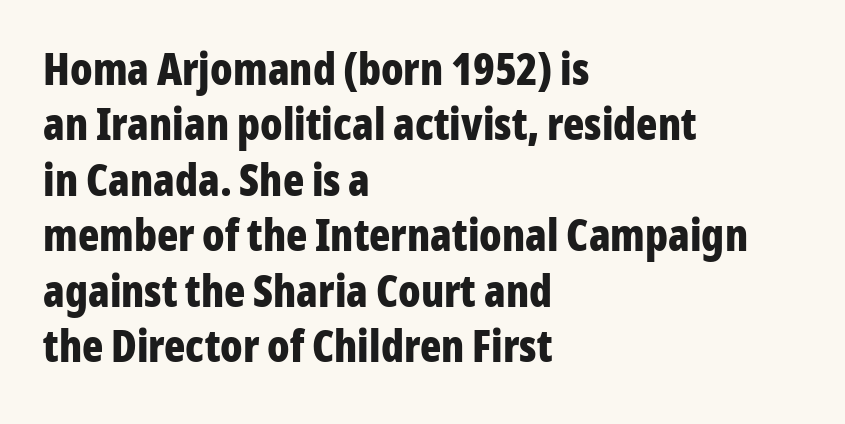
The ragged edge is on the right, which tells us the setting is flush left. Posture: straight, roman, zero tilt. The rendering uses a moderate line-height, typical for paragraphs. Anything drawn beneath the words? Only blank space. Type style note: lacks serifs.
